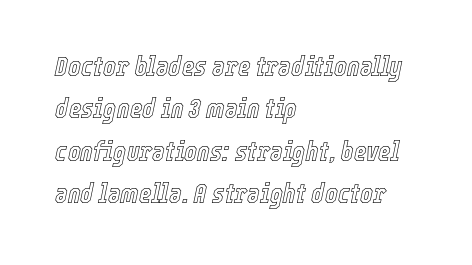
Q: Is the text italic (slanted)? A: Yes, it leans right by about 12 degrees.
Q: Is the text underlined? A: No.
Q: How is the paragraph aligned? A: Left-aligned.
Q: Is the spacing between letters normal or unusually wide? A: Normal.
Q: Is the spacing between lines tight, normal or loose? A: Normal.
